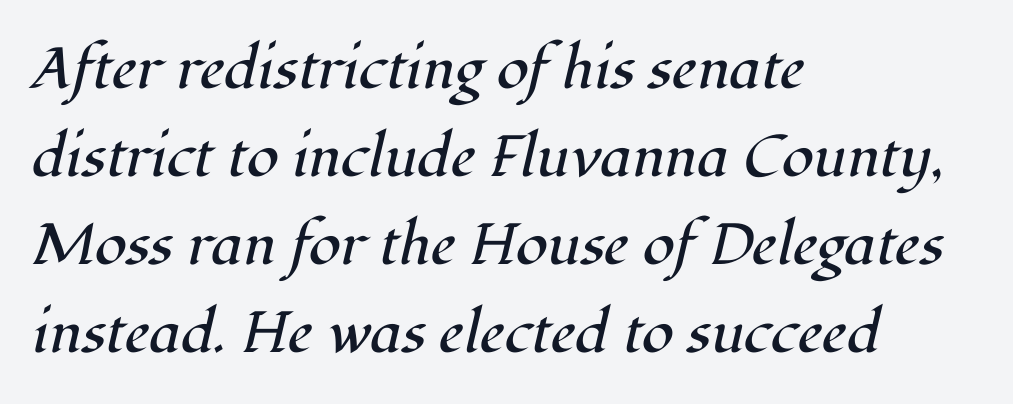
Q: Is the text bold? A: No.
Q: Is the text italic (slanted)? A: Yes, it leans right by about 12 degrees.
Q: Is the typeface a serif or a sans-serif typeface? A: Serif.
Q: Is the text underlined? A: No.
Q: How is the paragraph aligned? A: Left-aligned.
Q: Is the spacing between letters normal or unusually wide? A: Normal.
Q: Is the spacing between lines tight, normal or loose? A: Normal.
Q: Width (condensed, normal, or wide)? A: Normal.
Q: Stroke contrast? A: High.
Q: x-height? A: Medium.
Q: Monospaced? A: No.
